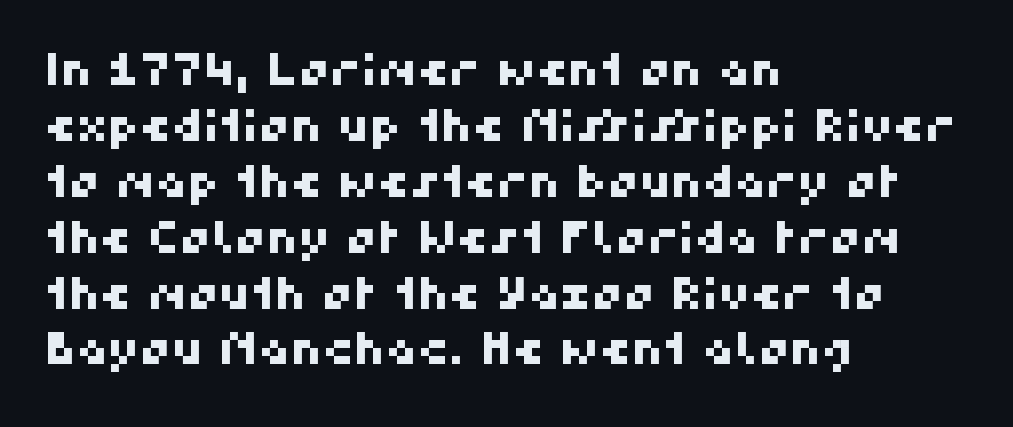
How would I describe the line gaps? Plain and ordinary. The characters display no serif detailing; their extremities are plain. Each line starts at the same left margin while the right side varies. The letters advance in unequal steps, a hallmark of proportional type. The tracking reads as untouched default to a designer's eye. Plain, unruled lines of type.
